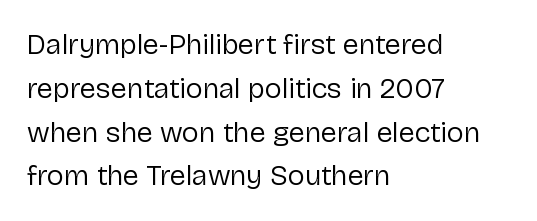
Q: Is the text bold? A: No.
Q: Is the text italic (slanted)? A: No, it is upright.
Q: Is the typeface a serif or a sans-serif typeface? A: Sans-serif.
Q: Is the text underlined? A: No.
Q: How is the paragraph aligned? A: Left-aligned.
Q: Is the spacing between letters normal or unusually wide? A: Normal.
Q: Is the spacing between lines tight, normal or loose? A: Normal.
Q: Width (condensed, normal, or wide)? A: Normal.
Q: Stroke contrast? A: Low.
Q: x-height? A: Medium.
Q: Monospaced? A: No.
